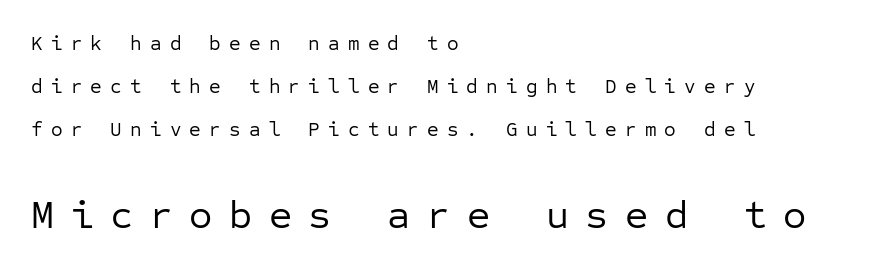
Q: Is the text bold? A: No.
Q: Is the text italic (slanted)? A: No, it is upright.
Q: Is the typeface a serif or a sans-serif typeface? A: Sans-serif.
Q: Is the text underlined? A: No.
Q: How is the paragraph aligned? A: Left-aligned.
Q: Is the spacing between letters normal or unusually wide? A: Unusually wide.
Q: Is the spacing between lines tight, normal or loose? A: Loose.
Q: Which block of text is set in a larger size, the first (top) or the second (bottom)? A: The second (bottom) one.
Q: Width (condensed, normal, or wide)? A: Normal.
Q: Stroke contrast? A: Low.
Q: x-height? A: Medium.
Q: Monospaced? A: Yes.
